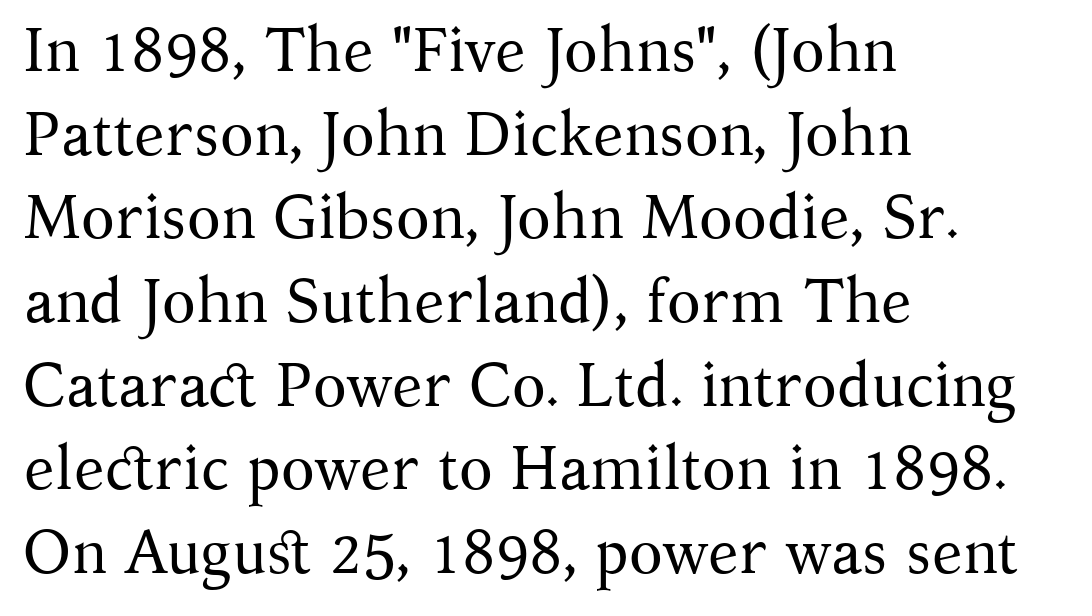
The paragraph has a hard left edge and a soft right edge. Bold? No — there's no thickening of the strokes. This sample uses an upright cut, with every glyph sitting square on the baseline. These lines keep a tight, regular rhythm from letter to letter. Plain, unruled lines of type.
